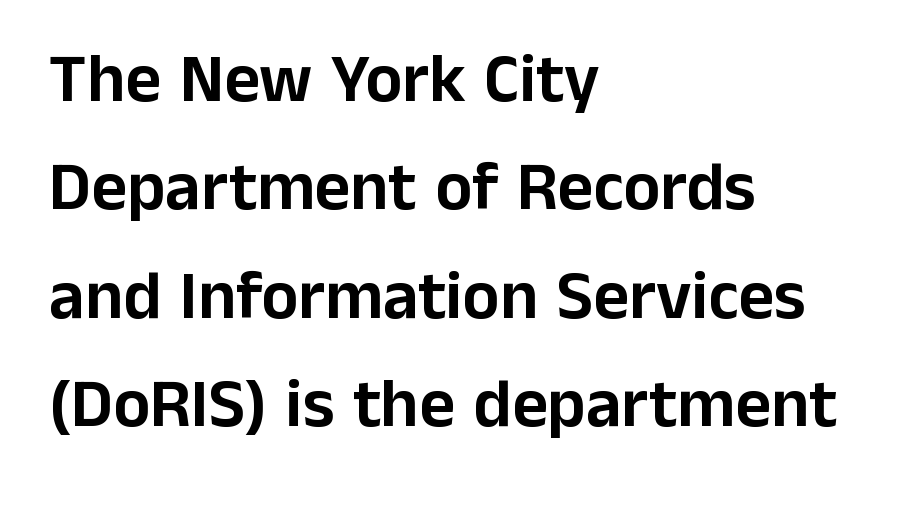
The image shows 69 px sans-serif type, upright; set left-aligned, normal line spacing (1.57x), normal letter spacing, not underlined; low stroke contrast and a medium x-height.
